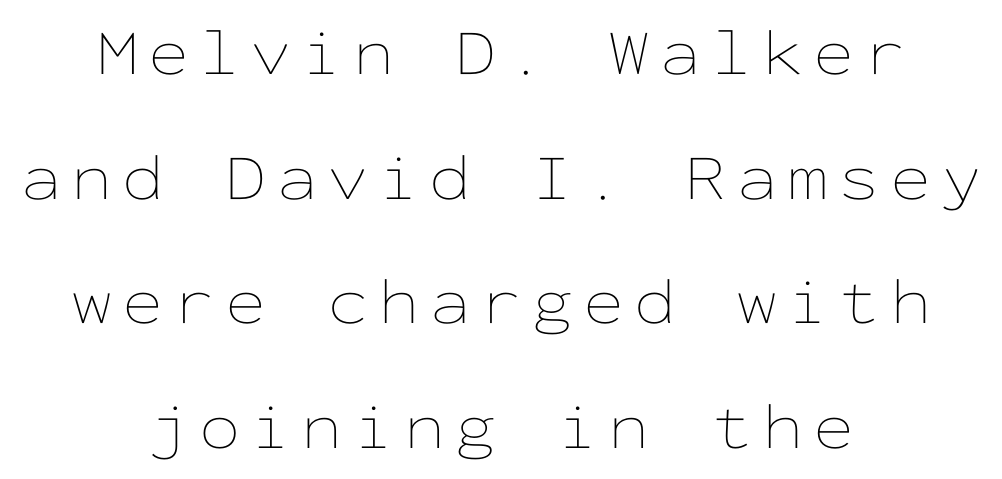
Q: Is the text bold? A: No.
Q: Is the text italic (slanted)? A: No, it is upright.
Q: Is the text underlined? A: No.
Q: How is the paragraph aligned? A: Centered.
Q: Width (condensed, normal, or wide)? A: Wide.
Q: Stroke contrast? A: Low.
Q: x-height? A: Medium.
Q: Monospaced? A: Yes.
